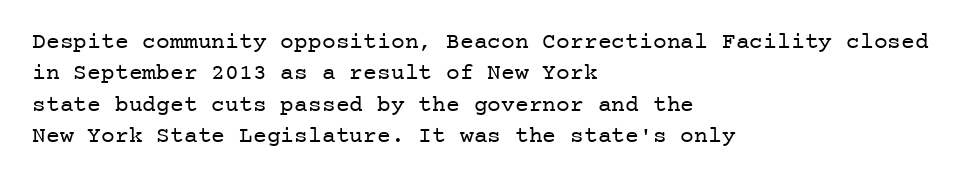
One glance says typical: line gaps are just what's usual. What stands out about the letter spacing? Nothing — it is the standard amount. This reads as an unemphasized weight, regular at the heaviest. The text block is weighted toward the left margin, trailing off unevenly rightward. Descender tails drop into unmarked territory. The specimen reads as upright at a glance.
